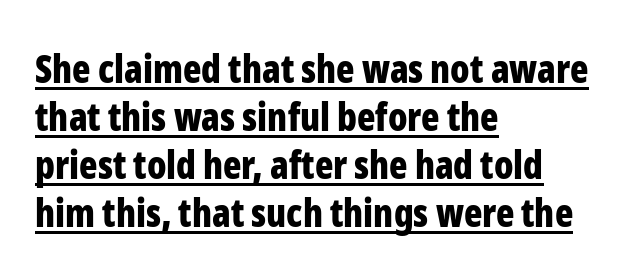
{"serif": "no", "italic": "no", "bold": "yes", "weight": "bold", "width": "condensed", "stroke_contrast": "low", "x_height": "medium", "monospaced": "no", "underline": "yes", "align": "left", "line_spacing": "normal", "line_spacing_ratio": 1.26, "letter_spacing": "normal", "letter_spacing_em": 0.0, "glyph_px": 38}
